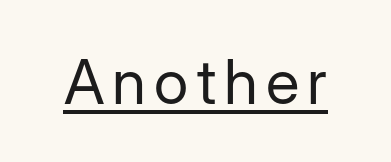
The image shows 62 px regular-weight sans-serif type, upright; set underlined; low stroke contrast and a medium x-height.
